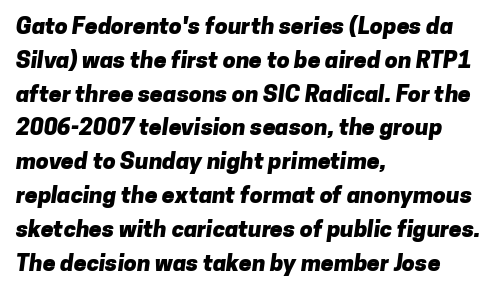
The block of text has a typical density, with ordinary space between rows. Words appear dense and cohesive because spacing is normal. A classic flush-left, rag-right setting is used for this passage. Summary of weight: heavy, a full bold. The string is rendered with underlining switched off.
